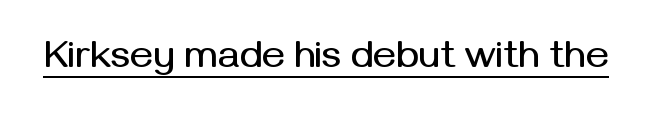
The image shows 39 px sans-serif type, upright; set normal letter spacing, underlined; medium stroke contrast and a medium x-height.
